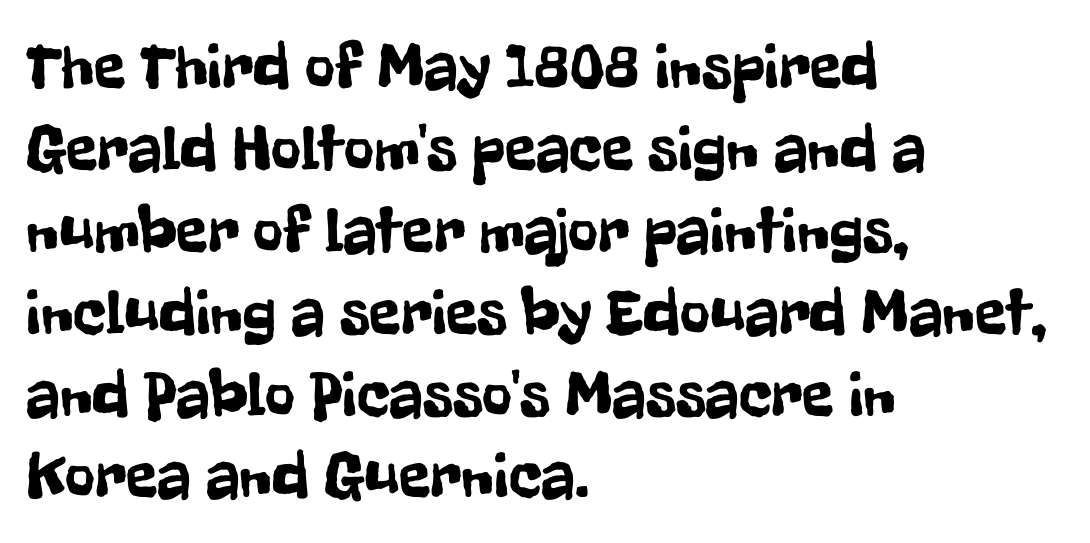
The image shows 65 px condensed sans-serif type, upright; set left-aligned, normal line spacing (1.26x), normal letter spacing, not underlined; low stroke contrast and a medium x-height.
